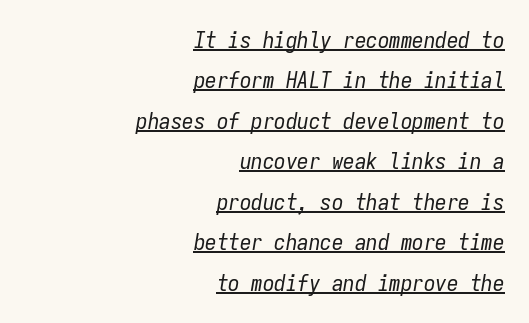
The image shows 23 px text type, italic (leaning right); set right-aligned, line spacing 1.76x, normal letter spacing, underlined.
